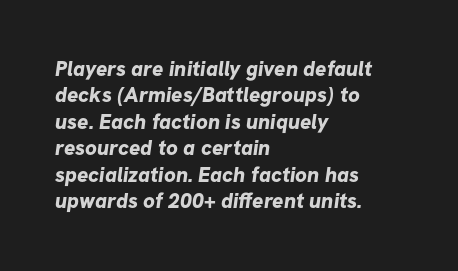
Q: Is the text bold? A: Yes.
Q: Is the text underlined? A: No.
Q: How is the paragraph aligned? A: Left-aligned.
Q: Is the spacing between letters normal or unusually wide? A: Normal.
Q: Is the spacing between lines tight, normal or loose? A: Normal.
